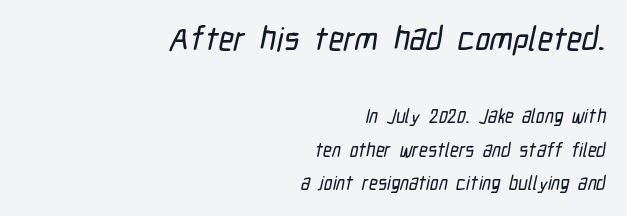
Q: Is the typeface a serif or a sans-serif typeface? A: Sans-serif.
Q: Is the text underlined? A: No.
Q: How is the paragraph aligned? A: Right-aligned.
Q: Is the spacing between letters normal or unusually wide? A: Normal.
Q: Which block of text is set in a larger size, the first (top) or the second (bottom)? A: The first (top) one.
Q: Width (condensed, normal, or wide)? A: Condensed.
Q: Stroke contrast? A: Low.
Q: x-height? A: Medium.
Q: Monospaced? A: No.
